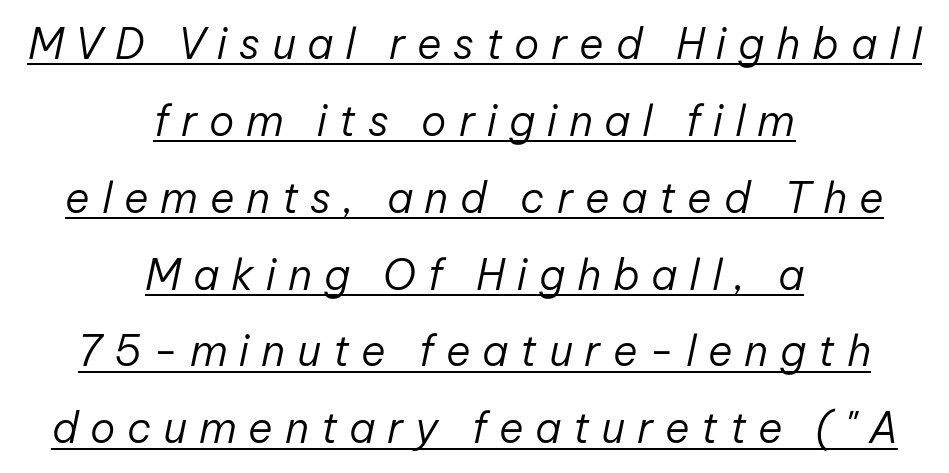
{"italic": "yes", "lean": "right", "slant_degrees": 12, "bold": "no", "weight": "regular", "width": "normal", "stroke_contrast": "low", "x_height": "medium", "monospaced": "no", "underline": "yes", "align": "center", "line_spacing_ratio": 1.83, "letter_spacing": "wide", "letter_spacing_em": 0.28, "glyph_px": 42}
